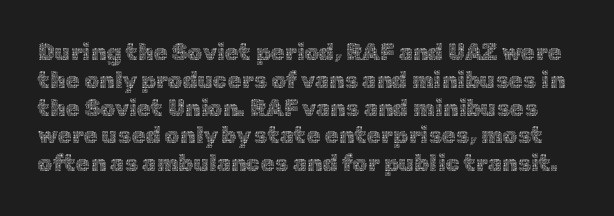
No chunkiness to these letters — they're not bold. A bare baseline throughout the passage. The typography opts for an upright posture over an oblique one. Between one letter and the next there's only the usual sliver of space.
